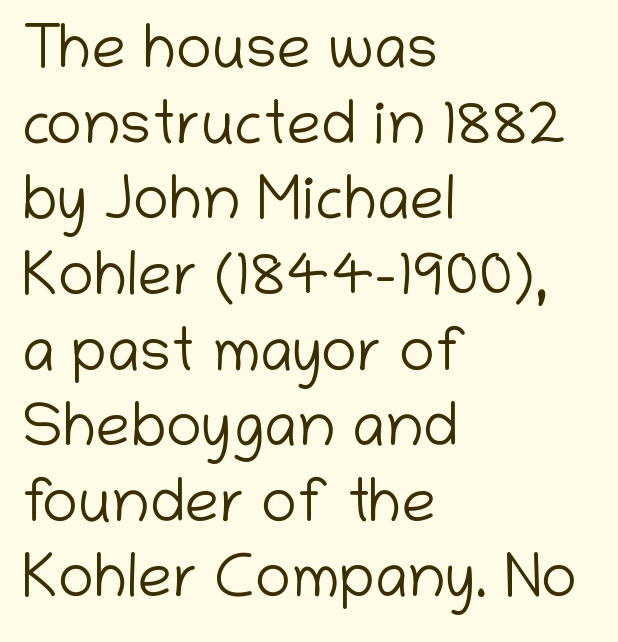
The typeface has the unassuming heft of standard copy or less. This rendering leaves character spacing at its baseline value. These lines stack with their left ends in a neat column. Serifs: no, the terminals of the letterforms are clean. A bare baseline throughout the passage. Is there any slant? The stems are plumb.
